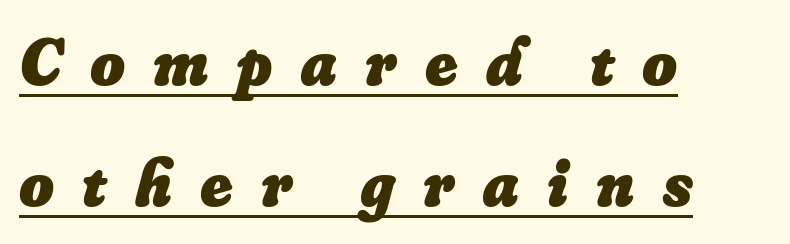
Q: Is the text bold? A: Yes.
Q: Is the text italic (slanted)? A: Yes, it leans right by about 16 degrees.
Q: Is the text underlined? A: Yes.
Q: How is the paragraph aligned? A: Left-aligned.
Q: Is the spacing between letters normal or unusually wide? A: Unusually wide.
Q: Width (condensed, normal, or wide)? A: Normal.
Q: Stroke contrast? A: Low.
Q: x-height? A: Small.
Q: Monospaced? A: No.
